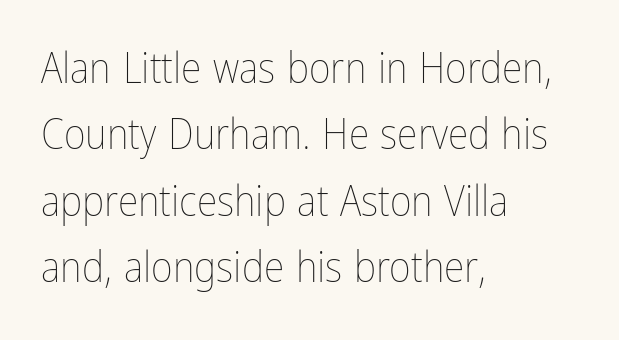
The type sits square on the baseline with zero lean. Honestly, the letter spacing is just normal — you wouldn't notice it. Any mark beneath the type? The region is blank. Rows of type keep a routine distance in the vertical direction.
